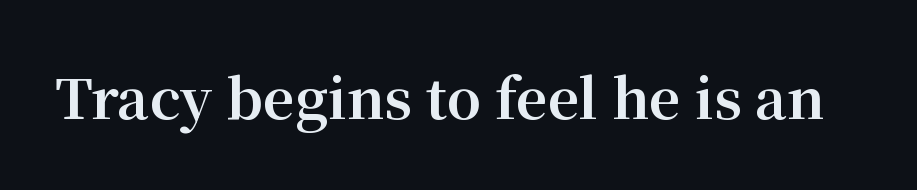
Q: Is the text bold? A: Yes.
Q: Is the text italic (slanted)? A: No, it is upright.
Q: Is the typeface a serif or a sans-serif typeface? A: Serif.
Q: Is the text underlined? A: No.
Q: Is the spacing between letters normal or unusually wide? A: Normal.
Q: Width (condensed, normal, or wide)? A: Normal.
Q: Stroke contrast? A: Medium.
Q: x-height? A: Medium.
Q: Monospaced? A: No.
